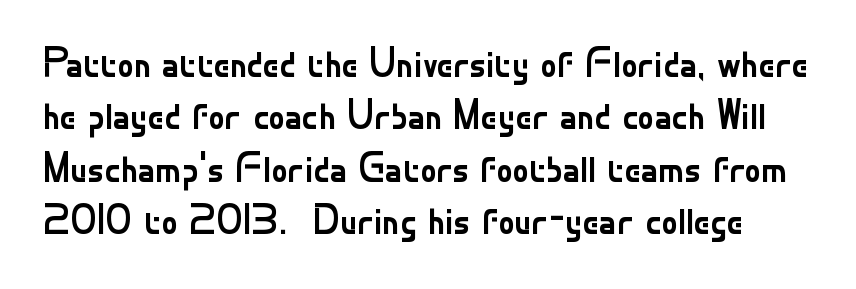
To sum up the face: it is a sans, with no serifs. The characters are drawn with everyday or finer stroke widths. Here the glyphs are tracked normally, forming tight word shapes. Ordinary non-slanted type is in use.
